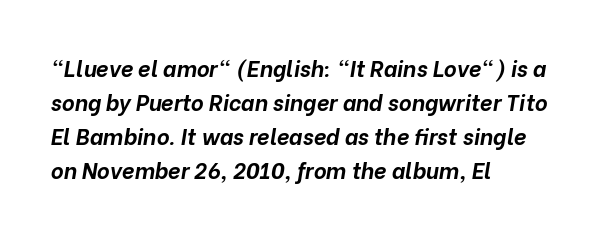
Q: Is the text bold? A: Yes.
Q: Is the text italic (slanted)? A: Yes, it leans right by about 10 degrees.
Q: Is the text underlined? A: No.
Q: How is the paragraph aligned? A: Left-aligned.
Q: Is the spacing between letters normal or unusually wide? A: Normal.
Q: Is the spacing between lines tight, normal or loose? A: Normal.
